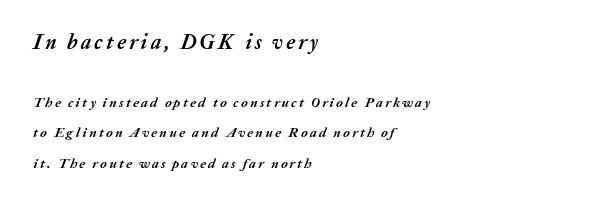
{"italic": "yes", "lean": "right", "slant_degrees": 20, "bold": "yes", "underline": "no", "align": "left", "line_spacing": "loose", "line_spacing_ratio": 2.19, "larger_block": "first", "size_ratio": 1.5, "glyph_px": 21}
